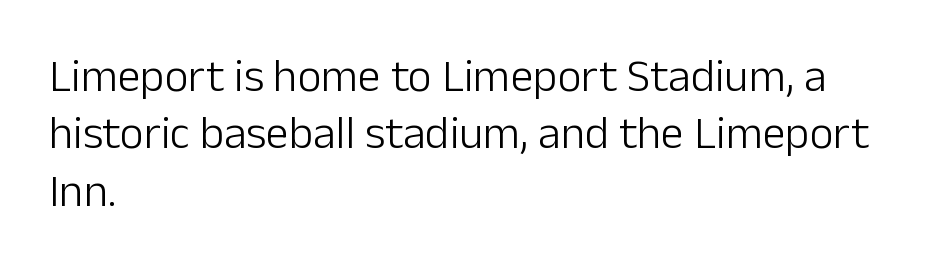
{"serif": "no", "italic": "no", "bold": "no", "weight": "light", "width": "normal", "stroke_contrast": "low", "x_height": "medium", "monospaced": "no", "underline": "no", "align": "left", "line_spacing": "normal", "line_spacing_ratio": 1.25, "letter_spacing": "normal", "letter_spacing_em": 0.0, "glyph_px": 46}
